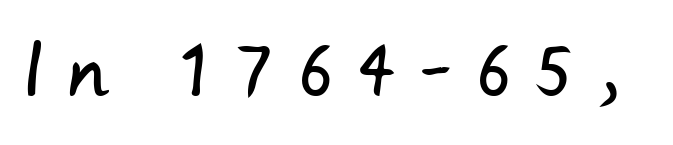
The image shows 67 px sans-serif type; set unusually wide letter spacing (+0.38 em), not underlined; low stroke contrast and a small x-height.
